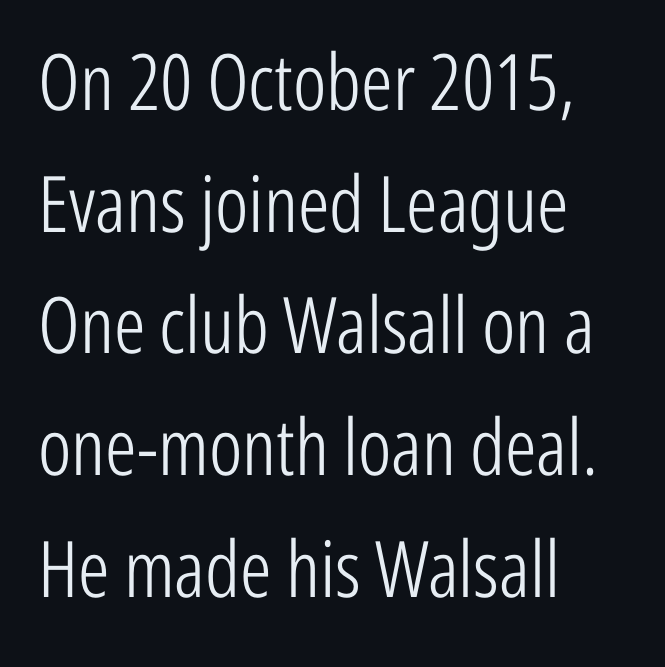
The image shows 78 px light, condensed sans-serif type, upright; set left-aligned, normal line spacing (1.56x), normal letter spacing, not underlined; low stroke contrast and a medium x-height.
